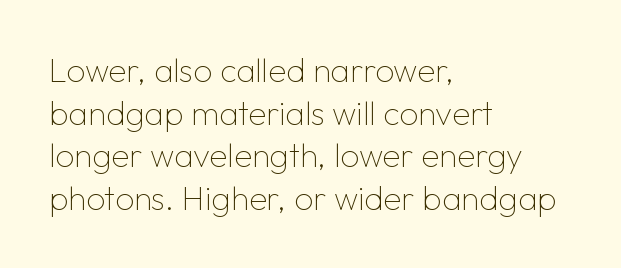
The image shows 33 px thin sans-serif type, upright; set left-aligned, normal line spacing (1.29x), normal letter spacing, not underlined; low stroke contrast and a medium x-height.
